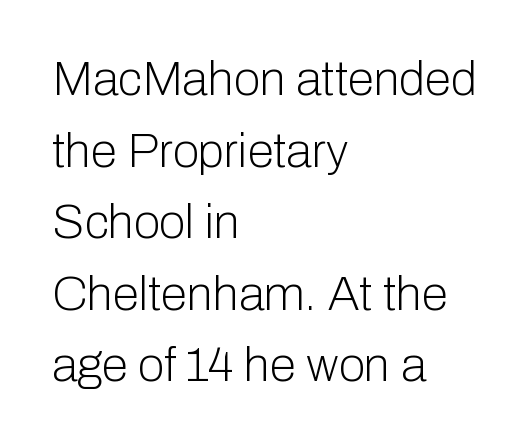
{"serif": "no", "italic": "no", "bold": "no", "weight": "light", "width": "normal", "stroke_contrast": "low", "x_height": "medium", "monospaced": "no", "underline": "no", "align": "left", "line_spacing": "normal", "line_spacing_ratio": 1.49, "letter_spacing": "normal", "letter_spacing_em": 0.0, "glyph_px": 48}
